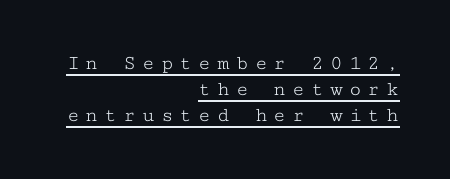
{"italic": "no", "bold": "no", "underline": "yes", "align": "right", "line_spacing_ratio": 1.24, "letter_spacing": "wide", "letter_spacing_em": 0.29, "glyph_px": 21}
